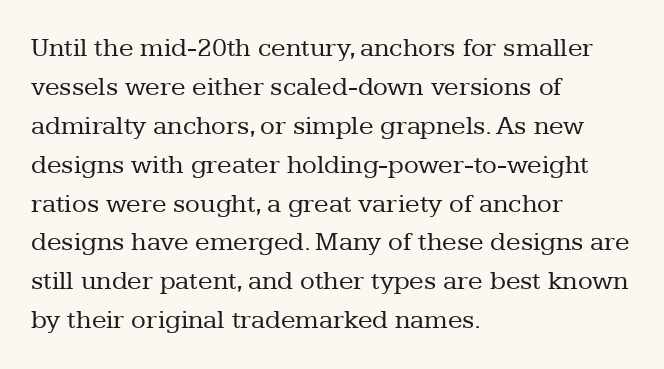
The image shows 27 px text type, upright; set left-aligned, normal line spacing (1.44x), normal letter spacing, not underlined.
